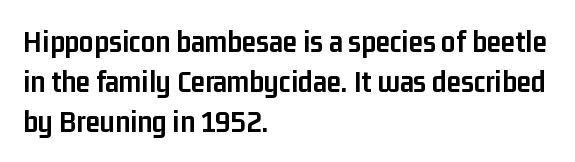
The image shows 32 px semibold, condensed sans-serif type, upright; set left-aligned, normal line spacing (1.25x), normal letter spacing, not underlined; low stroke contrast and a medium x-height.
